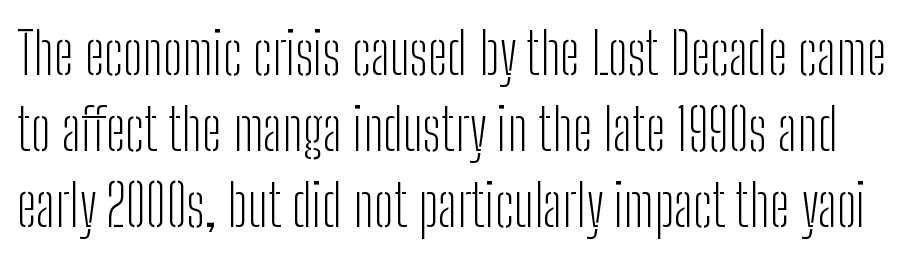
The image shows 58 px light, condensed sans-serif type, upright; set normal line spacing (1.31x), normal letter spacing, not underlined; low stroke contrast and a medium x-height.
